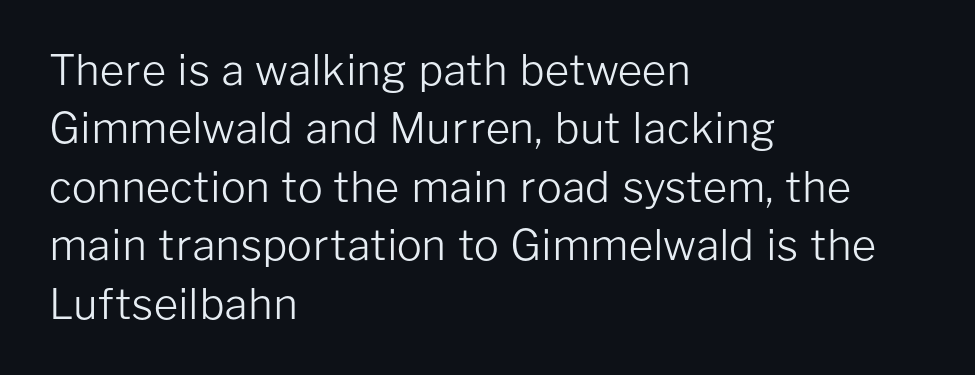
Compared with typical paragraphs, the rows here are spaced about the same. Has an underline been added? It has not. Unlike italic type, these characters show no tilt at all. Nothing unusual about the tracking: characters are spaced as the font intends.
